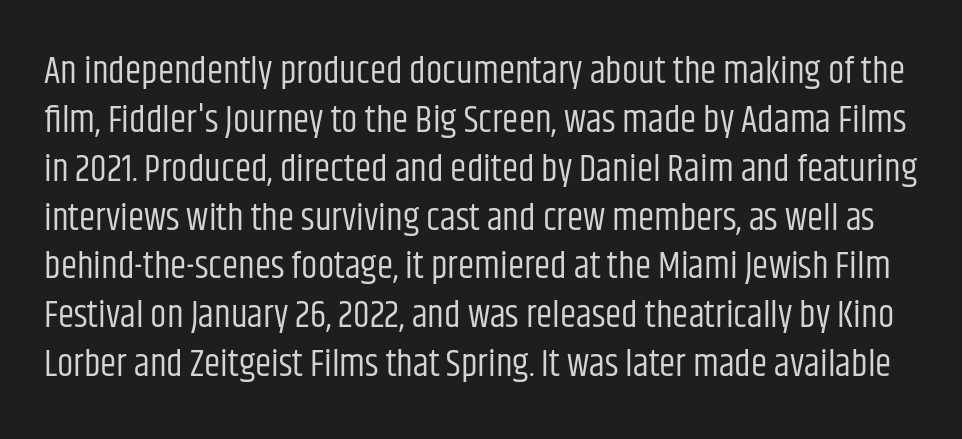
Designer's note — italics off, roman on. The vertical gap from one line to the next is medium. This rendering employs a face without finishing strokes, i.e., a sans-serif. Weight: regular or lighter.
